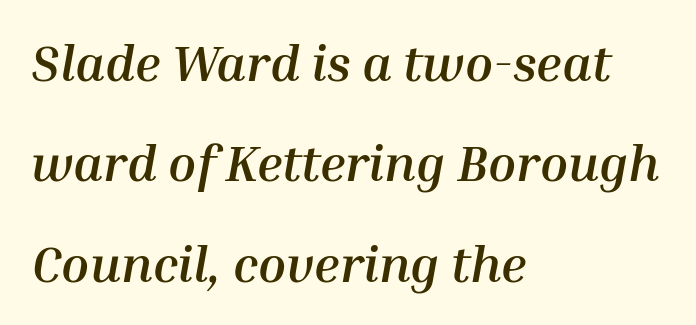
{"italic": "yes", "lean": "right", "slant_degrees": 10, "bold": "yes", "weight": "semibold", "width": "normal", "stroke_contrast": "medium", "x_height": "medium", "monospaced": "no", "underline": "no", "align": "left", "line_spacing": "loose", "line_spacing_ratio": 1.97, "letter_spacing": "normal", "letter_spacing_em": 0.0, "glyph_px": 51}
